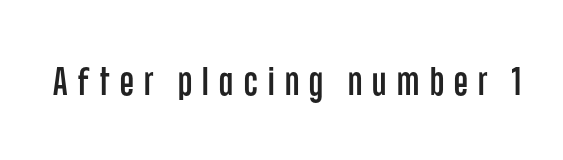
The image shows 40 px condensed sans-serif type, upright; set unusually wide letter spacing (+0.26 em), not underlined; low stroke contrast and a large x-height.
